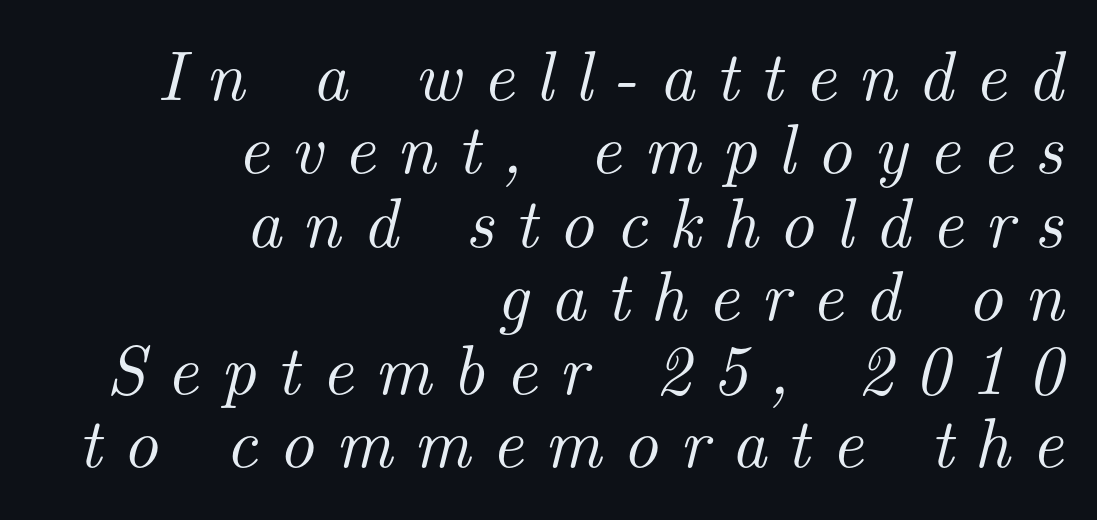
Q: Is the text italic (slanted)? A: Yes, it leans right by about 14 degrees.
Q: Is the typeface a serif or a sans-serif typeface? A: Serif.
Q: Is the text underlined? A: No.
Q: How is the paragraph aligned? A: Right-aligned.
Q: Is the spacing between letters normal or unusually wide? A: Unusually wide.
Q: Is the spacing between lines tight, normal or loose? A: Tight.
Q: Width (condensed, normal, or wide)? A: Normal.
Q: Stroke contrast? A: Medium.
Q: x-height? A: Small.
Q: Monospaced? A: No.
